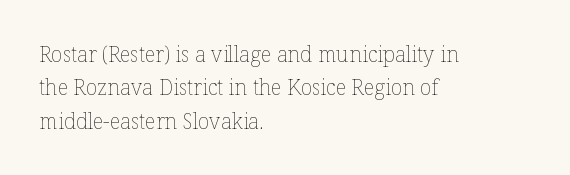
How would I describe the line gaps? Plain and ordinary. Weight: in the light-to-regular range. The type is set solid horizontally, with unmodified tracking. The lines are quadded left.
